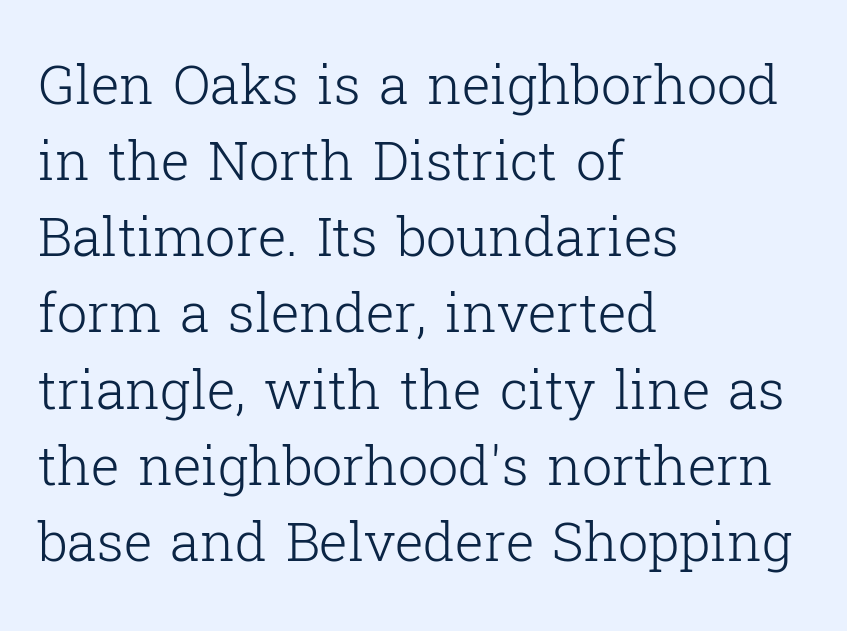
The type sits square on the baseline with zero lean. Check the space under the baseline: it is left empty. The rag falls on the right side of this text block. Heft: none added — not bold. The letters advance in unequal steps, a hallmark of proportional type. These lines are composed in type with serifs.
